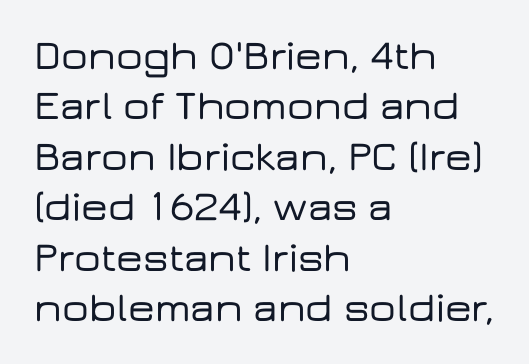
{"serif": "no", "italic": "no", "width": "wide", "stroke_contrast": "low", "x_height": "medium", "monospaced": "no", "underline": "no", "align": "left", "line_spacing_ratio": 1.2, "letter_spacing": "normal", "letter_spacing_em": 0.0, "glyph_px": 42}
